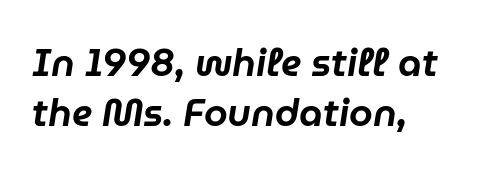
Q: Is the text italic (slanted)? A: Yes, it leans right by about 9 degrees.
Q: Is the text underlined? A: No.
Q: Is the spacing between letters normal or unusually wide? A: Normal.
Q: Is the spacing between lines tight, normal or loose? A: Normal.
Q: Width (condensed, normal, or wide)? A: Normal.
Q: Stroke contrast? A: Low.
Q: x-height? A: Medium.
Q: Monospaced? A: No.
